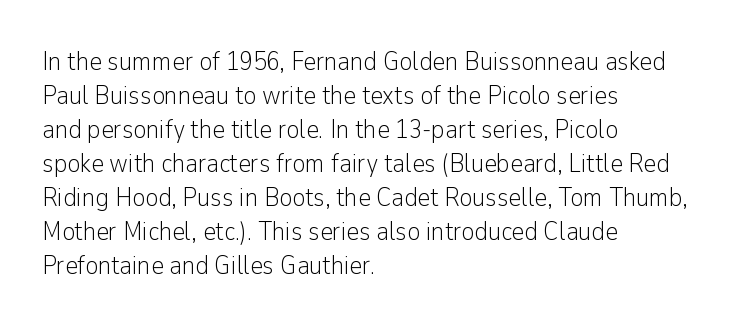
{"italic": "no", "bold": "no", "underline": "no", "align": "left", "line_spacing": "normal", "line_spacing_ratio": 1.26, "letter_spacing": "normal", "letter_spacing_em": 0.0, "glyph_px": 27}
